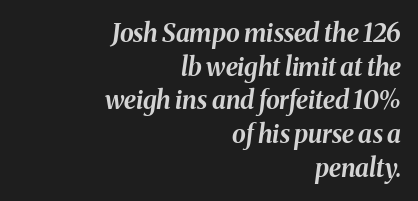
The font's italic variant was chosen for this text. Summary of vertical rhythm: regular, with standard interline spacing. On the weight axis this lands at bold, roughly 700. The rendering anchors every line to the right-hand side.
